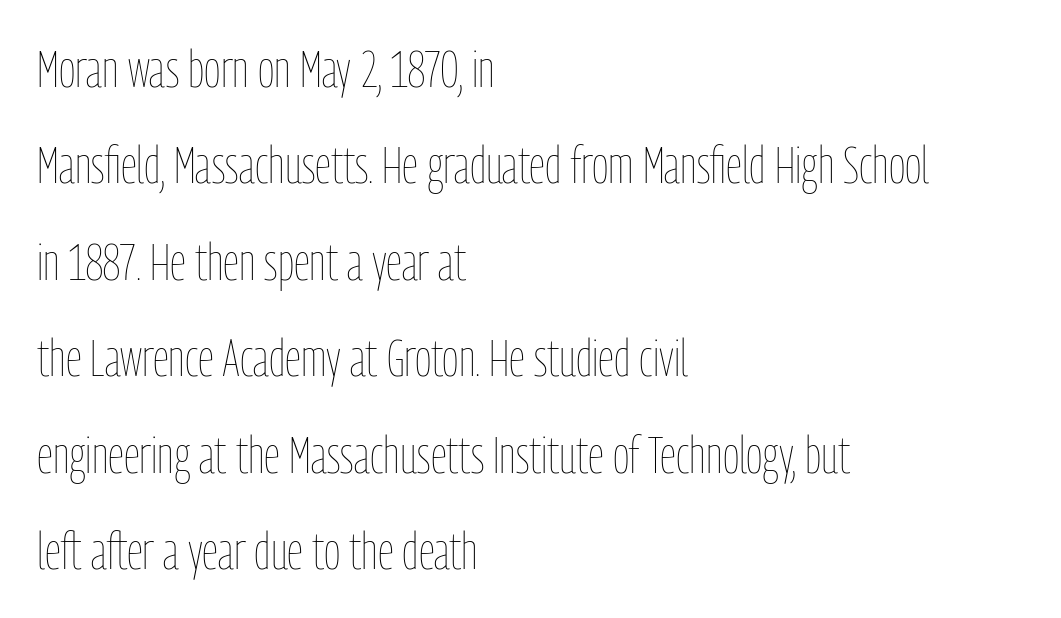
The image shows 51 px thin, condensed type, upright; set left-aligned, line spacing 1.89x, normal letter spacing, not underlined; low stroke contrast and a medium x-height.
